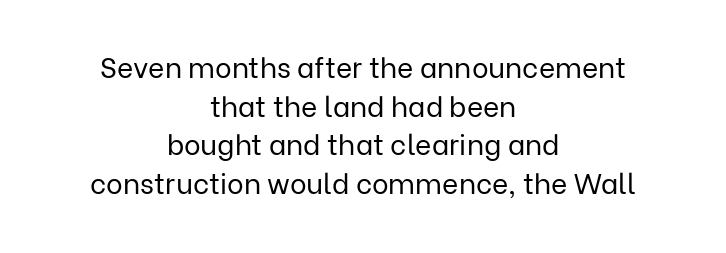
The text block is weighted toward neither margin, spreading evenly from the middle. Note the varied advance widths — an 'i' is clearly narrower than an 'm'. I'd call this a sans setting — the letters go barefoot. Bold? No — there's no thickening of the strokes. It's the straight-up-and-down kind of type.
